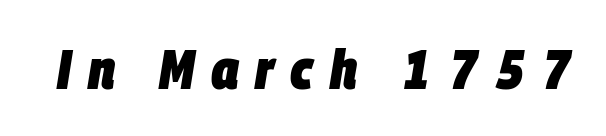
Would a proofreader flag this as italicized? Yes. The strip under each line holds only bare page. The letters advance in unequal steps, a hallmark of proportional type. Inter-character spacing is expanded well beyond the font's built-in metrics. Students, this is bold: see how much ink each stroke carries.
